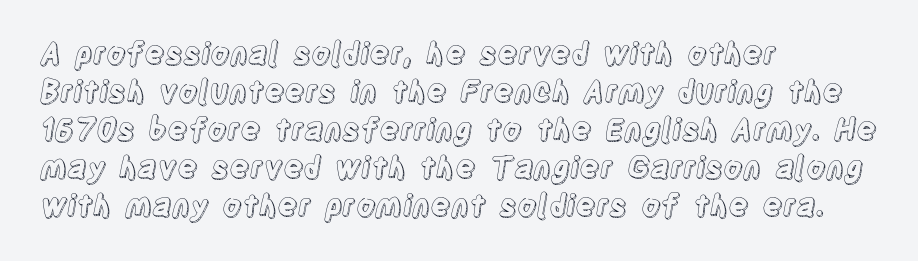
Q: Is the text italic (slanted)? A: Yes.
Q: Is the text underlined? A: No.
Q: How is the paragraph aligned? A: Left-aligned.
Q: Is the spacing between letters normal or unusually wide? A: Normal.
Q: Is the spacing between lines tight, normal or loose? A: Normal.
Q: Width (condensed, normal, or wide)? A: Condensed.
Q: x-height? A: Large.
Q: Monospaced? A: No.
